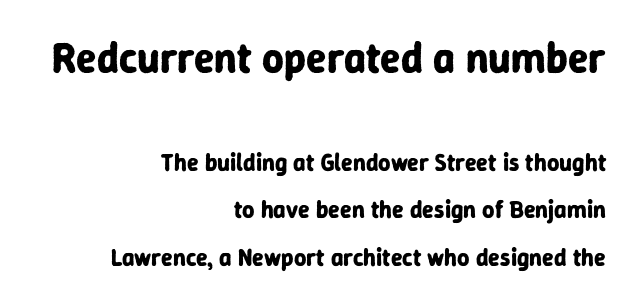
The image shows 42 px bold sans-serif type, upright; set right-aligned, loose line spacing (1.98x), normal letter spacing, not underlined; the first (top) block is 1.75x larger; low stroke contrast and a medium x-height.
